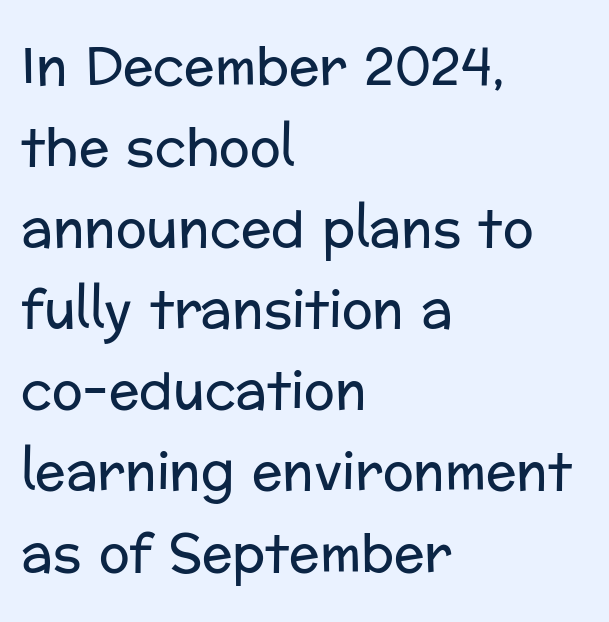
What stands out about the letter spacing? Nothing — it is the standard amount. Words float on clear page, feet unadorned. Tall strokes in this sample are plumb rather than angled. Nope, no serifs anywhere on these letters. Compared with a typical body face, this is equally light or lighter still.
